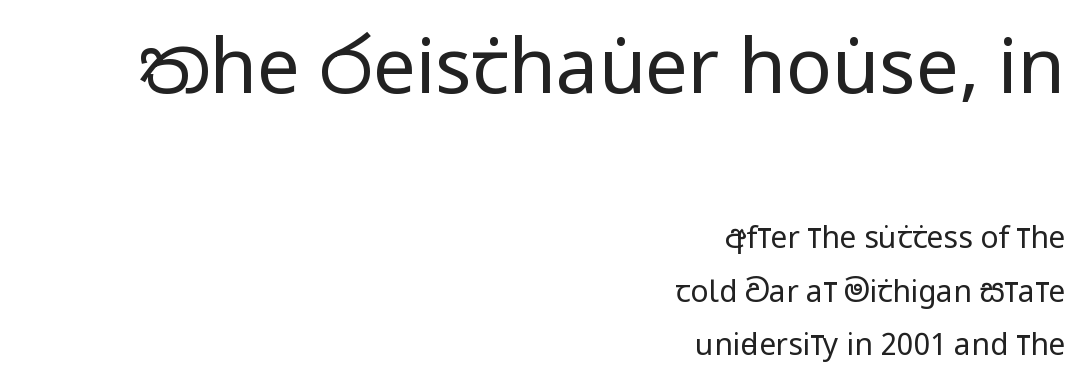
The letterforms sit at book weight or below. You get the large type first, then a drop to smaller type. Look at the bottom of the vertical strokes: they stop flat, with no serifs. Spacing verdict: proportional, widths tailored to each character. The passage is arranged like a letterhead date or caption credit — flush right.
